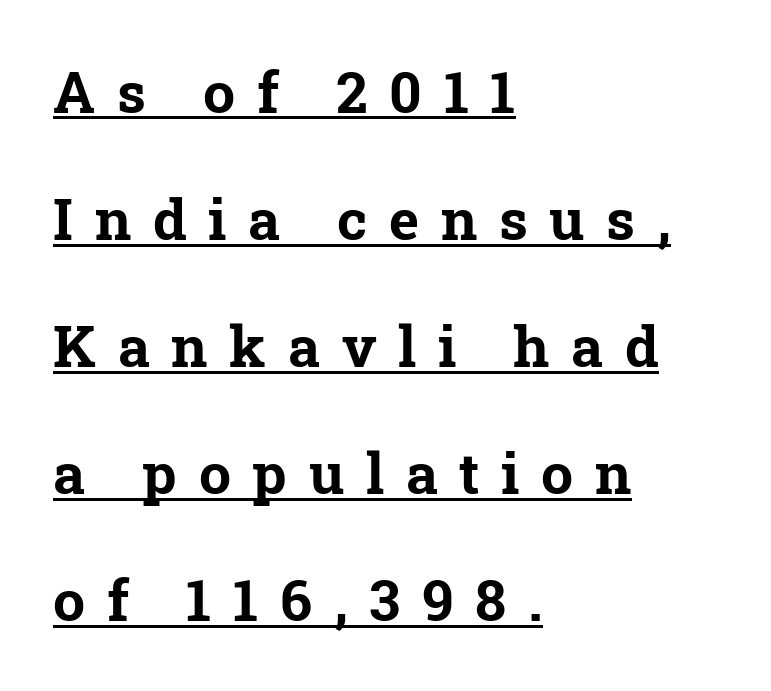
{"serif": "yes", "bold": "yes", "weight": "bold", "width": "normal", "stroke_contrast": "low", "x_height": "medium", "monospaced": "no", "underline": "yes", "align": "left", "line_spacing": "loose", "line_spacing_ratio": 2.23, "letter_spacing": "wide", "letter_spacing_em": 0.38, "glyph_px": 57}
